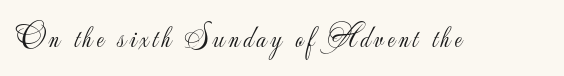
{"serif": "no", "bold": "no", "weight": "light", "width": "normal", "stroke_contrast": "low", "x_height": "small", "monospaced": "no", "underline": "no", "glyph_px": 31}
